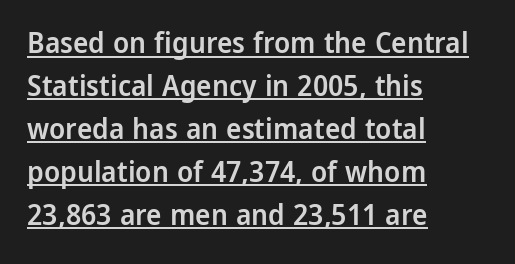
Q: Is the text bold? A: Semi-bold.
Q: Is the text italic (slanted)? A: No, it is upright.
Q: Is the typeface a serif or a sans-serif typeface? A: Sans-serif.
Q: Is the text underlined? A: Yes.
Q: How is the paragraph aligned? A: Left-aligned.
Q: Is the spacing between letters normal or unusually wide? A: Normal.
Q: Is the spacing between lines tight, normal or loose? A: Normal.
Q: Width (condensed, normal, or wide)? A: Normal.
Q: Stroke contrast? A: Low.
Q: x-height? A: Medium.
Q: Monospaced? A: No.
